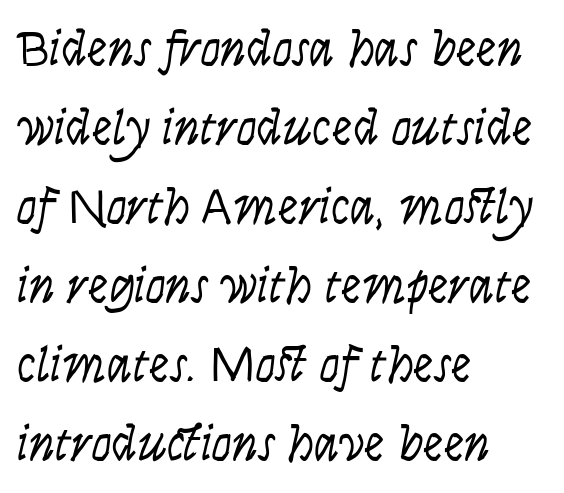
{"serif": "no", "bold": "no", "weight": "light", "width": "condensed", "stroke_contrast": "low", "x_height": "large", "monospaced": "no", "underline": "no", "align": "left", "line_spacing": "normal", "line_spacing_ratio": 1.55, "letter_spacing": "normal", "letter_spacing_em": 0.0, "glyph_px": 51}
